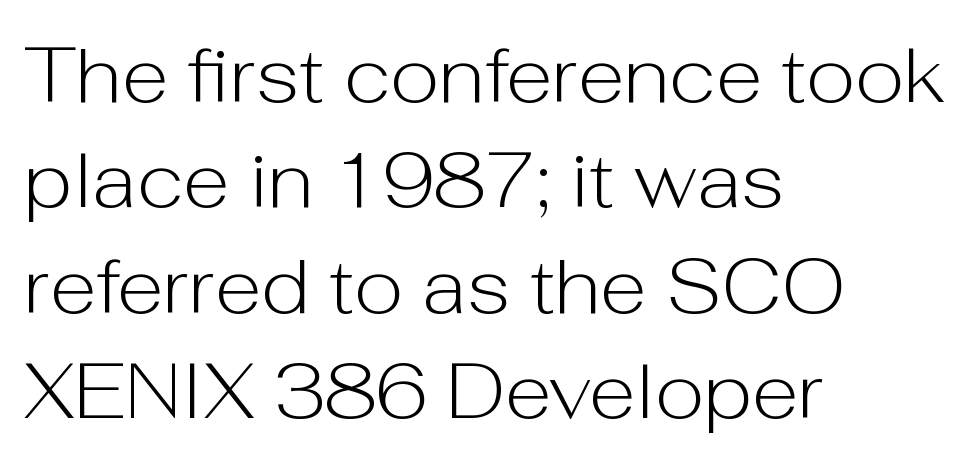
Rows of type keep a routine distance in the vertical direction. The passage shown is typed in a proportional face where columns would drift. One-word summary of the alignment: left. Here the glyphs are tracked normally, forming tight word shapes.
